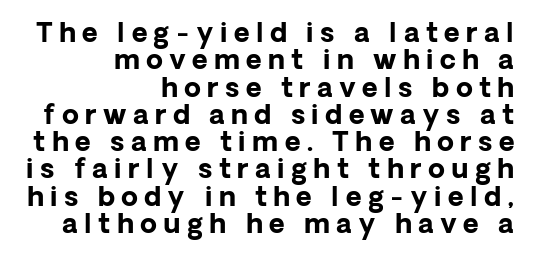
Q: Is the text bold? A: Yes.
Q: Is the text italic (slanted)? A: No, it is upright.
Q: Is the text underlined? A: No.
Q: How is the paragraph aligned? A: Right-aligned.
Q: Is the spacing between letters normal or unusually wide? A: Unusually wide.
Q: Is the spacing between lines tight, normal or loose? A: Tight.
